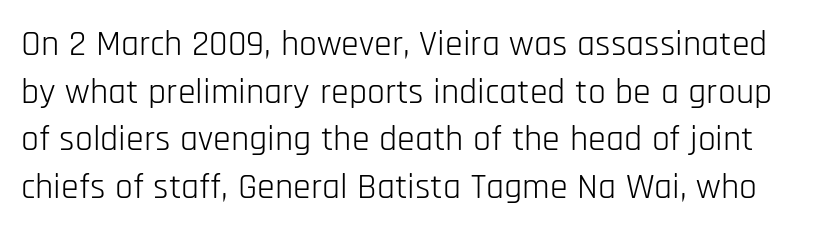
Q: Is the text bold? A: No.
Q: Is the text italic (slanted)? A: No, it is upright.
Q: Is the typeface a serif or a sans-serif typeface? A: Sans-serif.
Q: Is the text underlined? A: No.
Q: Is the spacing between letters normal or unusually wide? A: Normal.
Q: Is the spacing between lines tight, normal or loose? A: Normal.
Q: Width (condensed, normal, or wide)? A: Condensed.
Q: Stroke contrast? A: Low.
Q: x-height? A: Large.
Q: Monospaced? A: No.
